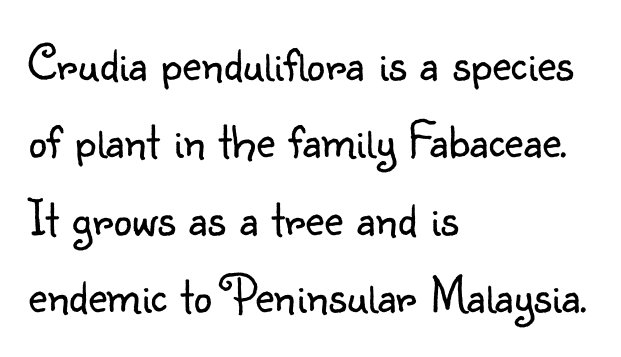
{"serif": "no", "italic": "no", "bold": "no", "weight": "light", "width": "normal", "stroke_contrast": "low", "x_height": "small", "monospaced": "no", "underline": "no", "align": "left", "line_spacing": "normal", "line_spacing_ratio": 1.49, "letter_spacing": "normal", "letter_spacing_em": 0.0, "glyph_px": 52}
